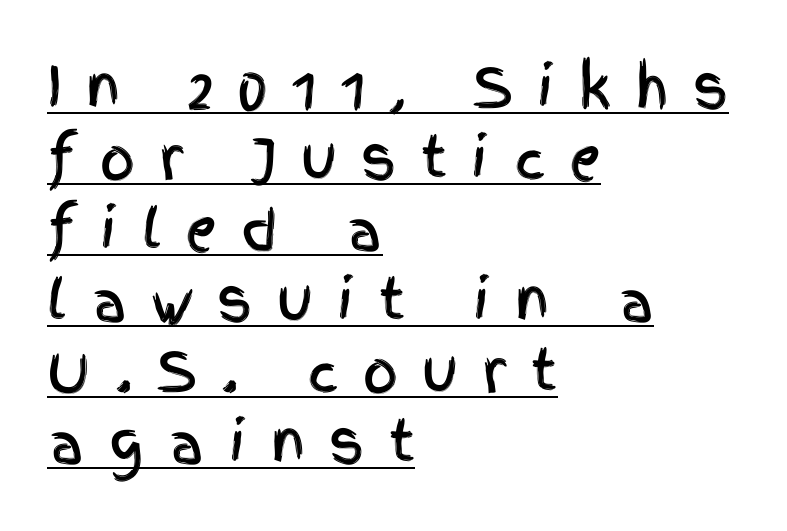
{"serif": "no", "italic": "no", "width": "condensed", "x_height": "large", "monospaced": "no", "underline": "yes", "align": "left", "line_spacing": "normal", "line_spacing_ratio": 1.29, "letter_spacing": "wide", "letter_spacing_em": 0.44, "glyph_px": 55}
